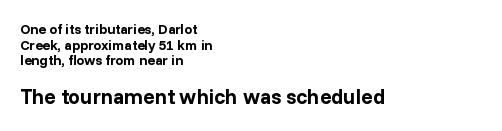
{"italic": "no", "bold": "yes", "underline": "no", "align": "left", "line_spacing": "tight", "line_spacing_ratio": 1.11, "letter_spacing": "normal", "letter_spacing_em": 0.0, "larger_block": "second", "size_ratio": 1.5, "glyph_px": 21}
